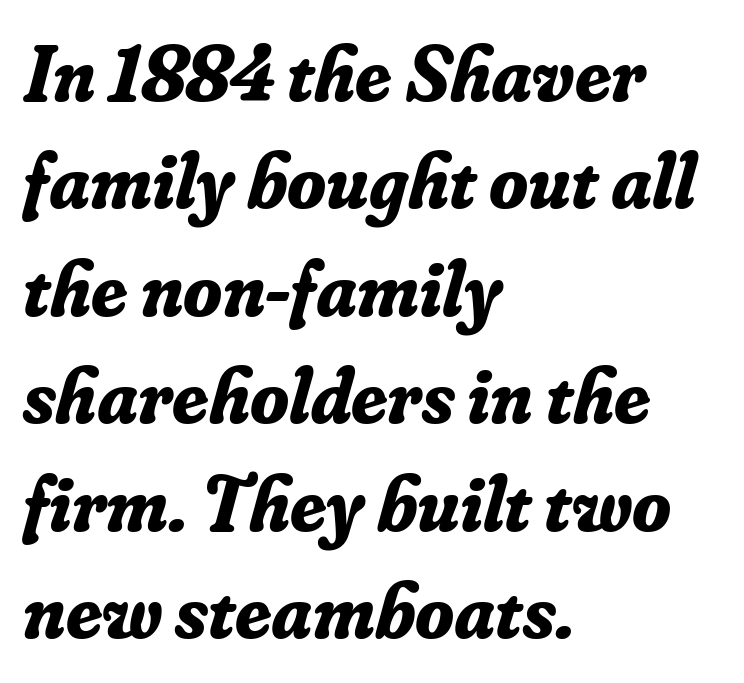
Emphasis by weight is at full strength: bold. Characters are canted at an angle relative to the baseline's perpendicular. Glyph-to-glyph distance matches everyday printed text. Spacing verdict: proportional, widths tailored to each character. Each new line begins a customary step beneath the previous one.
